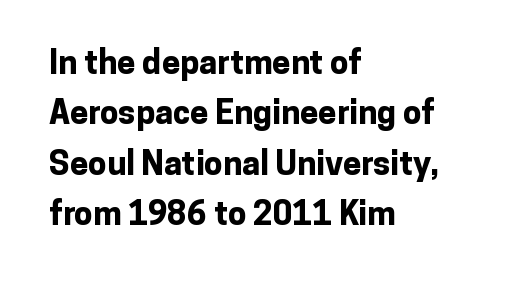
The image shows 33 px bold sans-serif type, upright; set left-aligned, normal line spacing (1.53x), normal letter spacing, not underlined; low stroke contrast and a medium x-height.
